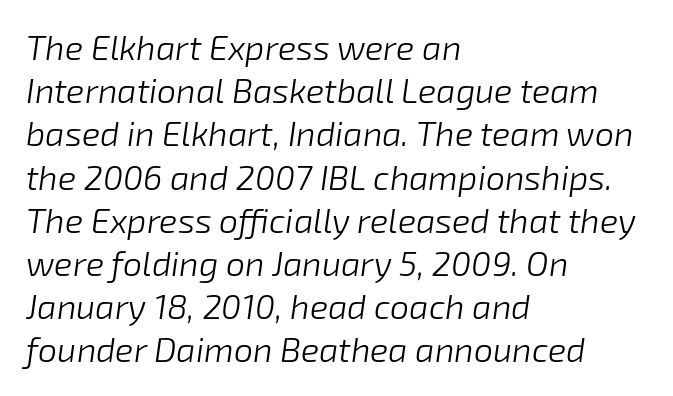
The image shows 34 px light type, italic (leaning right); set left-aligned, normal line spacing (1.27x), normal letter spacing, not underlined; low stroke contrast and a medium x-height.
